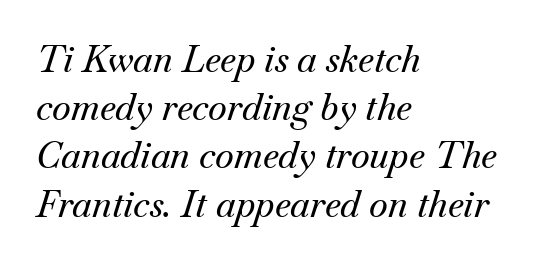
Q: Is the text italic (slanted)? A: Yes, it leans right by about 18 degrees.
Q: Is the typeface a serif or a sans-serif typeface? A: Serif.
Q: Is the text underlined? A: No.
Q: How is the paragraph aligned? A: Left-aligned.
Q: Is the spacing between letters normal or unusually wide? A: Normal.
Q: Is the spacing between lines tight, normal or loose? A: Normal.
Q: Width (condensed, normal, or wide)? A: Normal.
Q: Stroke contrast? A: Medium.
Q: x-height? A: Small.
Q: Monospaced? A: No.
